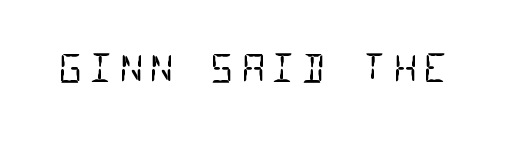
{"serif": "no", "bold": "no", "weight": "regular", "width": "condensed", "stroke_contrast": "low", "x_height": "large", "monospaced": "yes", "underline": "no", "glyph_px": 38}
